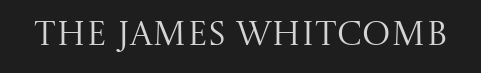
Tall strokes in this sample are plumb rather than angled. Here the designer chose a conventional face with non-uniform glyph widths. Is this a heavy cut? Hardly; it is regular or lighter. The rendering shows small feet on the letterforms — a serif design. Underlining? Definitely not there.
